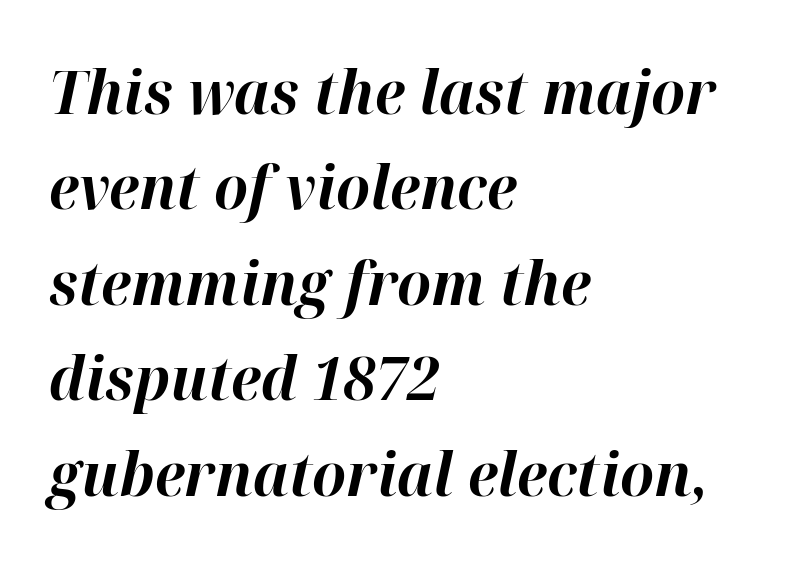
Q: Is the text bold? A: Yes.
Q: Is the text italic (slanted)? A: Yes, it leans right by about 12 degrees.
Q: Is the text underlined? A: No.
Q: How is the paragraph aligned? A: Left-aligned.
Q: Is the spacing between letters normal or unusually wide? A: Normal.
Q: Is the spacing between lines tight, normal or loose? A: Normal.
Q: Width (condensed, normal, or wide)? A: Normal.
Q: Stroke contrast? A: High.
Q: x-height? A: Medium.
Q: Monospaced? A: No.
